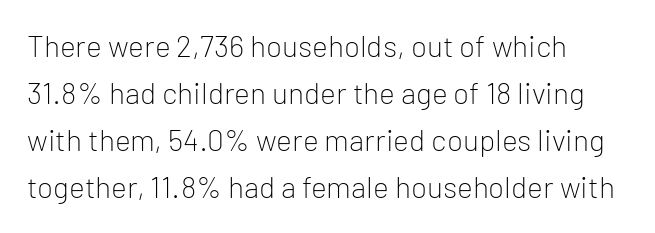
A roman cut, with each character standing at attention. Here the designer chose a conventional face with non-uniform glyph widths. Plain, unruled lines of type. The block of text has a typical density, with ordinary space between rows. The face used here is a sans, in the tradition of grotesques and geometrics. Line starts are locked; line ends wander.
